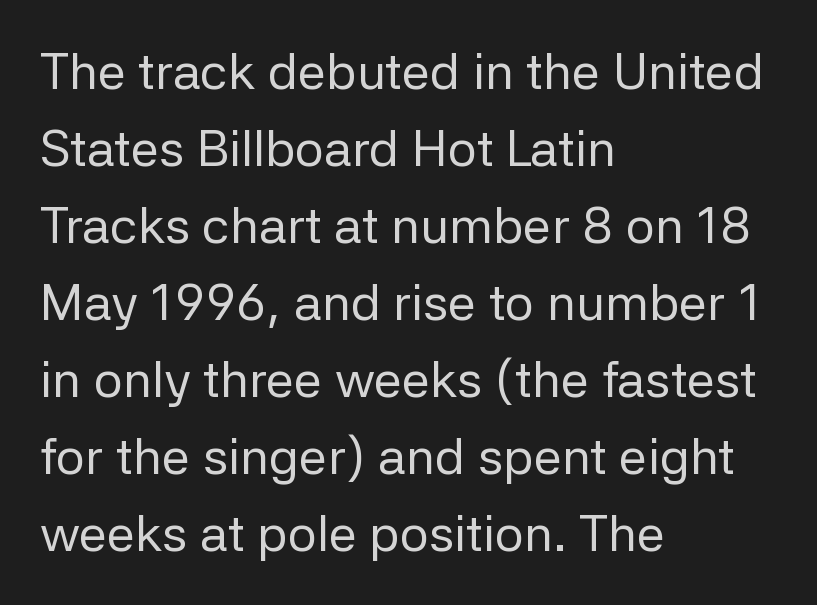
Nothing unusual about the tracking: characters are spaced as the font intends. Ordinary non-slanted type is in use. Interline gaps are of average width in this sample. Left-aligned paragraph, ragged on the right.
